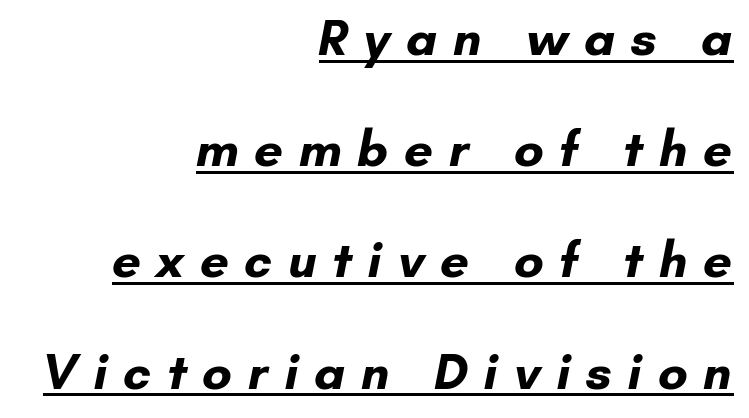
{"serif": "no", "bold": "yes", "weight": "bold", "width": "normal", "stroke_contrast": "low", "x_height": "small", "monospaced": "no", "underline": "yes", "align": "right", "line_spacing": "loose", "line_spacing_ratio": 2.18, "letter_spacing": "wide", "letter_spacing_em": 0.3, "glyph_px": 51}
